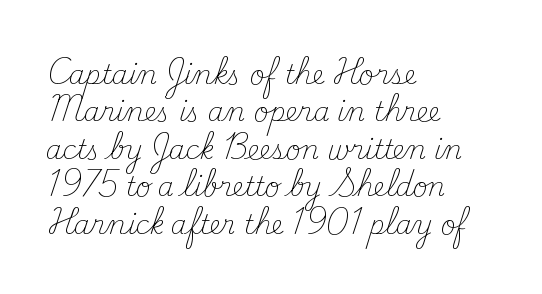
{"bold": "no", "underline": "no", "align": "left", "line_spacing": "normal", "line_spacing_ratio": 1.44, "letter_spacing": "normal", "letter_spacing_em": 0.0, "glyph_px": 26}
